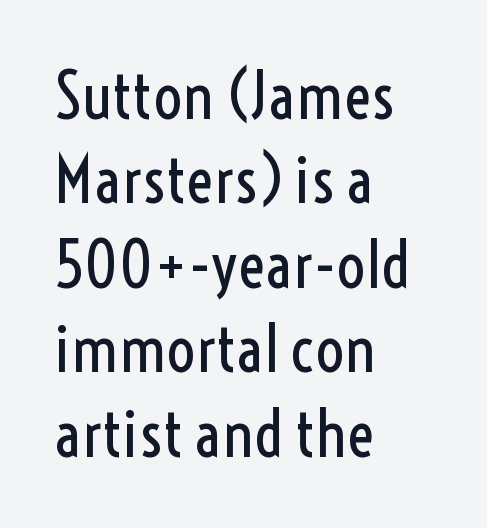
{"serif": "no", "italic": "no", "bold": "no", "weight": "regular", "width": "condensed", "x_height": "medium", "monospaced": "no", "underline": "no", "align": "left", "line_spacing": "normal", "line_spacing_ratio": 1.3, "letter_spacing": "normal", "letter_spacing_em": 0.0, "glyph_px": 65}
